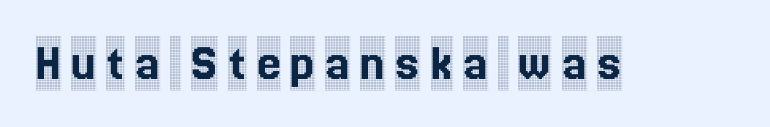
Unmarked baselines from the first word to the last. This rendering employs a face with finishing strokes, i.e., a serif. Unlike italic type, these characters show no tilt at all. Each letter keeps its own natural width here, so spacing adapts to shape.
